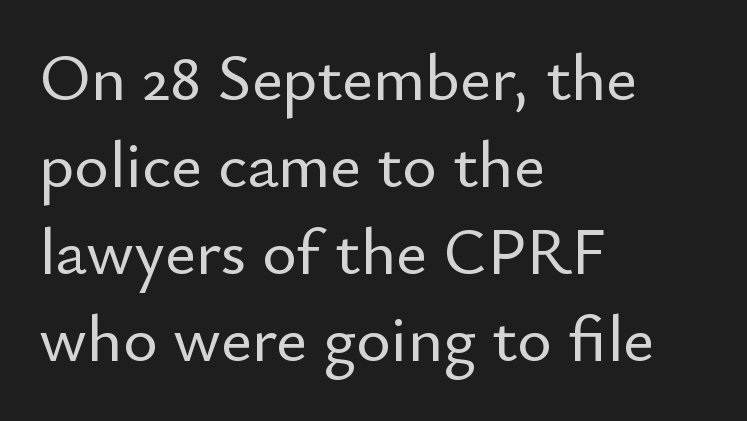
This sample has the flowing, uneven cadence of proportional lettering. Interline gaps are of average width in this sample. Between one letter and the next there's only the usual sliver of space. Descender tails drop into unmarked territory. Is this a sans? Yes — the strokes have no serifs.
